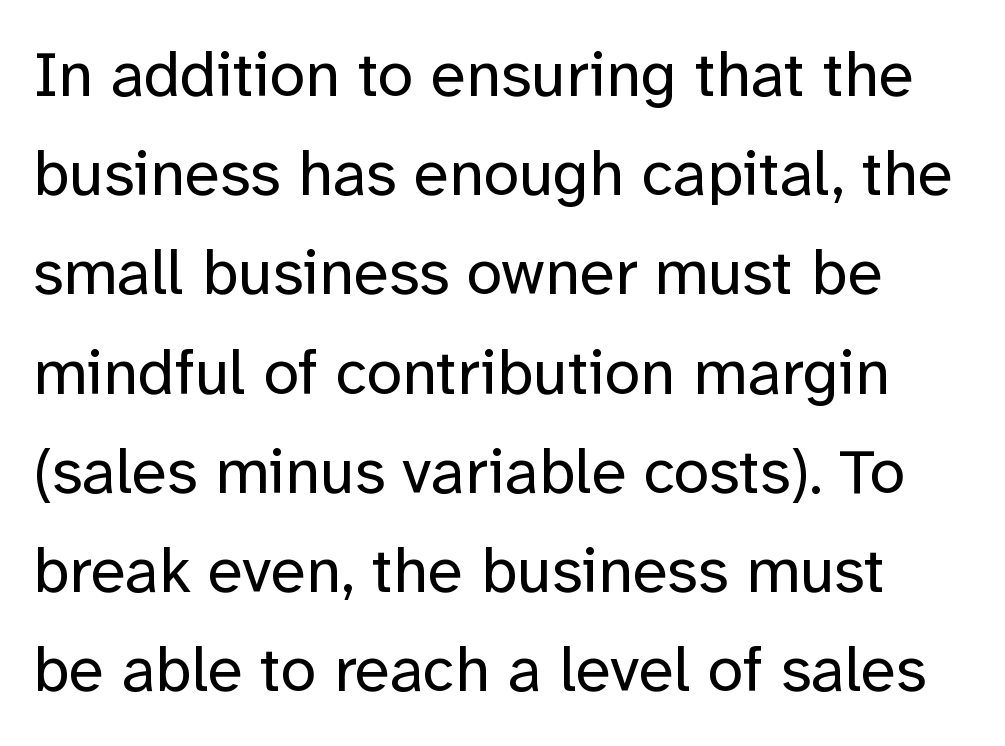
Q: Is the text bold? A: No.
Q: Is the text italic (slanted)? A: No, it is upright.
Q: Is the typeface a serif or a sans-serif typeface? A: Sans-serif.
Q: Is the text underlined? A: No.
Q: Is the spacing between letters normal or unusually wide? A: Normal.
Q: Is the spacing between lines tight, normal or loose? A: Normal.
Q: Width (condensed, normal, or wide)? A: Normal.
Q: Stroke contrast? A: Low.
Q: x-height? A: Medium.
Q: Monospaced? A: No.
